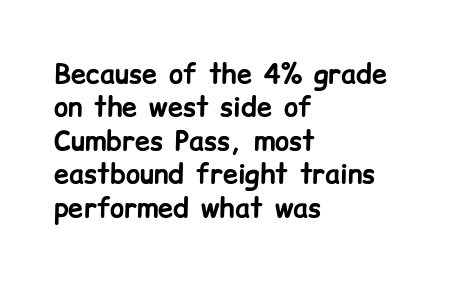
The image shows 27 px bold type, upright; set left-aligned, line spacing 1.24x, normal letter spacing, not underlined.
